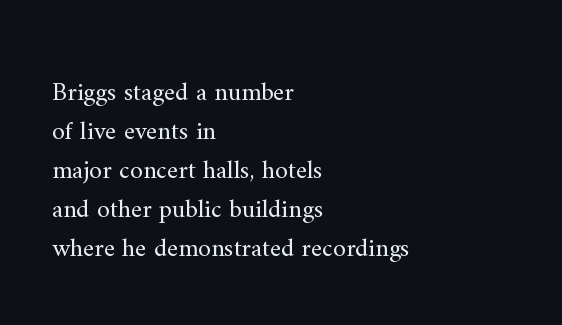
Each new line begins a customary step beneath the previous one. Students, note that the glyphs here touch the page at normal intervals. Letters rest on an invisible, unmarked baseline. Posture: upright roman.
